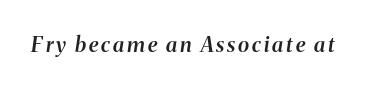
There's an unmistakable incline to the writing here. Compared with an ordinary text face, these strokes are moderately heavier — a semibold. Has an underline been added? It has not.
